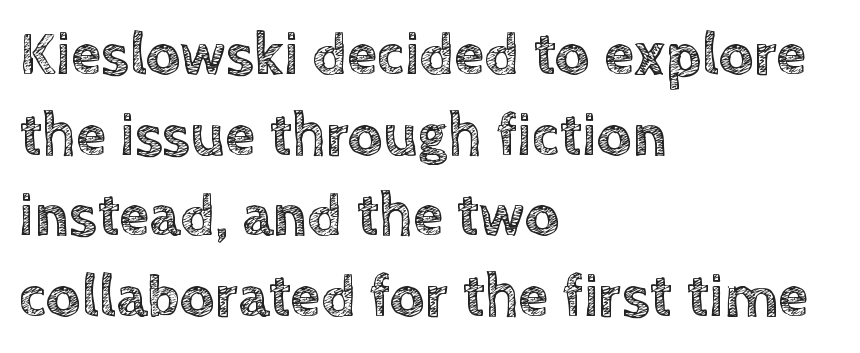
Does the leading feel generous? No, just average. A student would call this left alignment; a typographer would say flush left, rag right. This is the regular roman posture of the typeface. This rendering features lettering with no underline. Each word holds together tightly as a unit, with standard inter-letter gaps.
